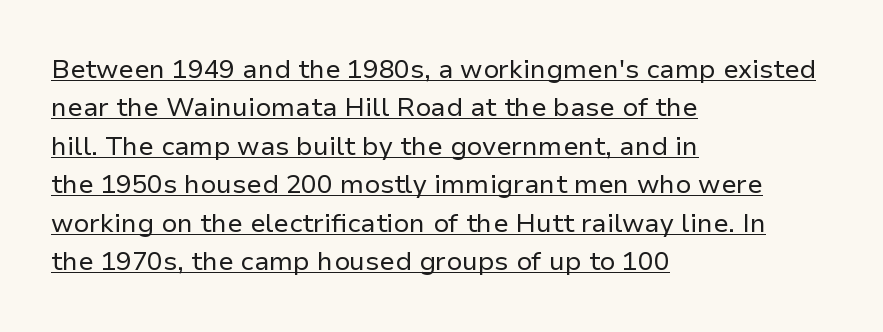
Q: Is the text bold? A: No.
Q: Is the text italic (slanted)? A: No, it is upright.
Q: Is the text underlined? A: Yes.
Q: How is the paragraph aligned? A: Left-aligned.
Q: Is the spacing between letters normal or unusually wide? A: Normal.
Q: Is the spacing between lines tight, normal or loose? A: Normal.
